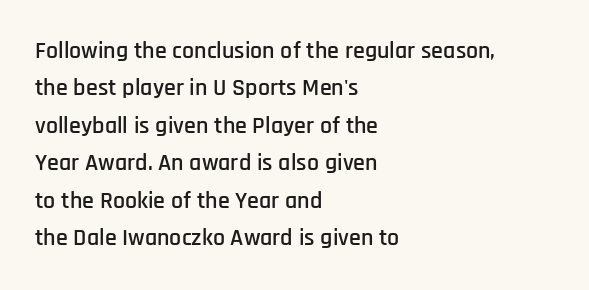
{"italic": "no", "underline": "no", "align": "left", "line_spacing": "normal", "line_spacing_ratio": 1.56, "letter_spacing": "normal", "letter_spacing_em": 0.0, "glyph_px": 24}
